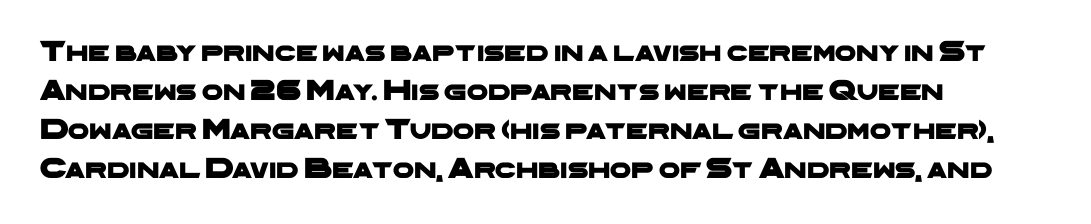
Q: Is the typeface a serif or a sans-serif typeface? A: Sans-serif.
Q: Is the text underlined? A: No.
Q: How is the paragraph aligned? A: Left-aligned.
Q: Is the spacing between letters normal or unusually wide? A: Normal.
Q: Is the spacing between lines tight, normal or loose? A: Normal.
Q: Width (condensed, normal, or wide)? A: Wide.
Q: Stroke contrast? A: Low.
Q: x-height? A: Medium.
Q: Monospaced? A: No.
